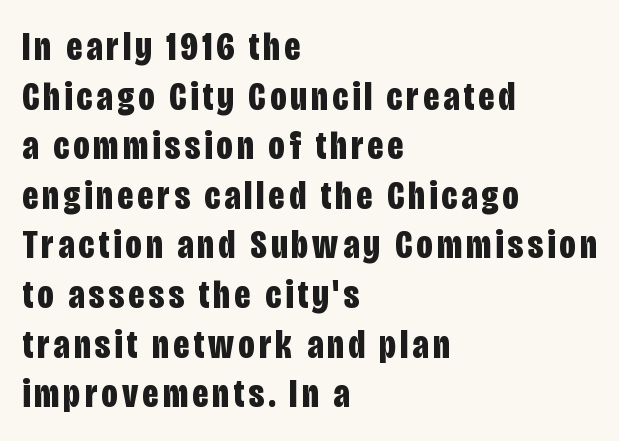
Q: Is the text bold? A: Yes.
Q: Is the text italic (slanted)? A: No, it is upright.
Q: Is the typeface a serif or a sans-serif typeface? A: Sans-serif.
Q: Is the text underlined? A: No.
Q: How is the paragraph aligned? A: Left-aligned.
Q: Width (condensed, normal, or wide)? A: Condensed.
Q: Stroke contrast? A: Low.
Q: x-height? A: Large.
Q: Monospaced? A: No.
